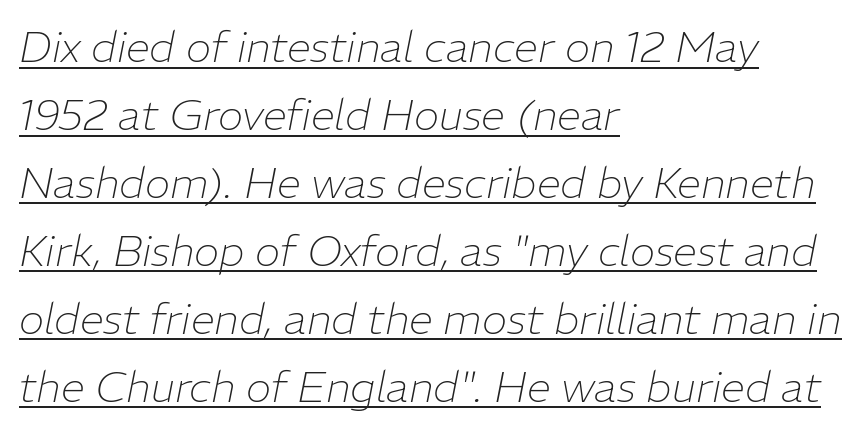
Q: Is the text bold? A: No.
Q: Is the text italic (slanted)? A: Yes, it leans right by about 11 degrees.
Q: Is the text underlined? A: Yes.
Q: How is the paragraph aligned? A: Left-aligned.
Q: Is the spacing between letters normal or unusually wide? A: Normal.
Q: Is the spacing between lines tight, normal or loose? A: Normal.
Q: Width (condensed, normal, or wide)? A: Normal.
Q: Stroke contrast? A: Low.
Q: x-height? A: Medium.
Q: Monospaced? A: No.
